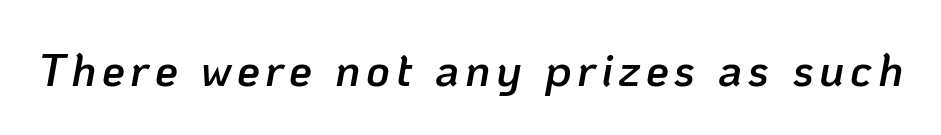
Q: Is the text bold? A: Semi-bold.
Q: Is the text italic (slanted)? A: Yes, it leans right by about 10 degrees.
Q: Is the text underlined? A: No.
Q: Width (condensed, normal, or wide)? A: Normal.
Q: Stroke contrast? A: Low.
Q: x-height? A: Medium.
Q: Monospaced? A: No.
